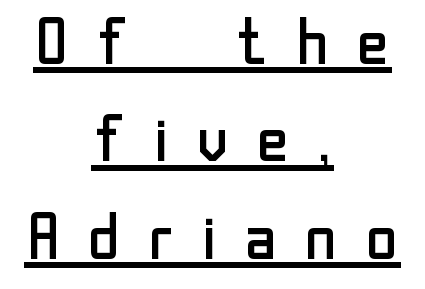
{"serif": "no", "italic": "no", "bold": "no", "weight": "regular", "width": "normal", "stroke_contrast": "low", "x_height": "medium", "monospaced": "no", "underline": "yes", "align": "center", "line_spacing": "normal", "line_spacing_ratio": 1.52, "letter_spacing": "wide", "letter_spacing_em": 0.36, "glyph_px": 64}
